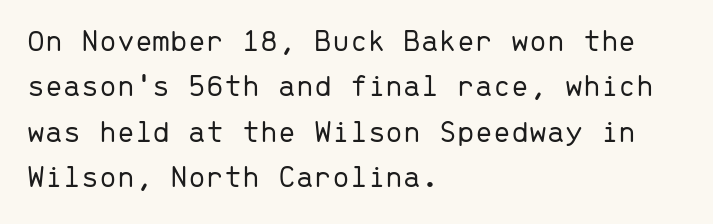
Q: Is the text bold? A: No.
Q: Is the text italic (slanted)? A: No, it is upright.
Q: Is the typeface a serif or a sans-serif typeface? A: Sans-serif.
Q: Is the text underlined? A: No.
Q: How is the paragraph aligned? A: Left-aligned.
Q: Is the spacing between letters normal or unusually wide? A: Normal.
Q: Is the spacing between lines tight, normal or loose? A: Normal.
Q: Width (condensed, normal, or wide)? A: Normal.
Q: Stroke contrast? A: Low.
Q: x-height? A: Medium.
Q: Monospaced? A: Yes.
